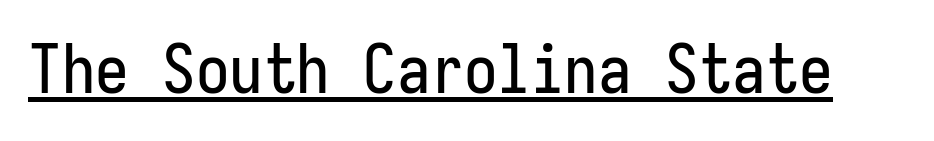
Q: Is the text italic (slanted)? A: No, it is upright.
Q: Is the typeface a serif or a sans-serif typeface? A: Sans-serif.
Q: Is the text underlined? A: Yes.
Q: Is the spacing between letters normal or unusually wide? A: Normal.
Q: Width (condensed, normal, or wide)? A: Condensed.
Q: Stroke contrast? A: Low.
Q: x-height? A: Medium.
Q: Monospaced? A: Yes.
